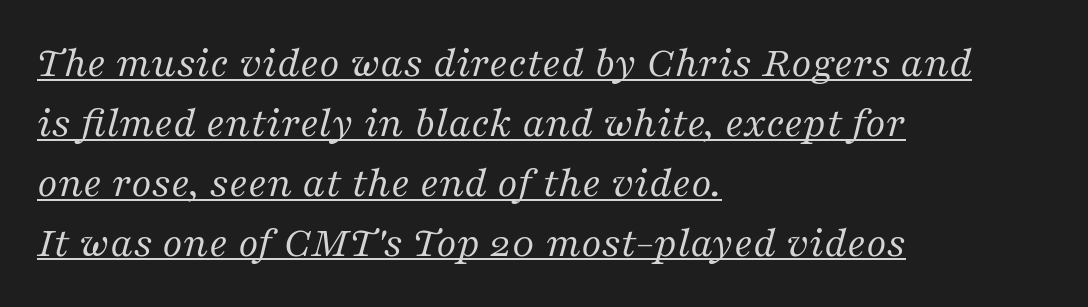
Rendered with sloped, italic letterforms. Weight class: somewhere from thin through regular. Here the designer chose a conventional face with non-uniform glyph widths. You could call the tracking neutral — neither tight nor loose. The rag falls on the right side of this text block. Whoever set this chose a conventional vertical rhythm.
